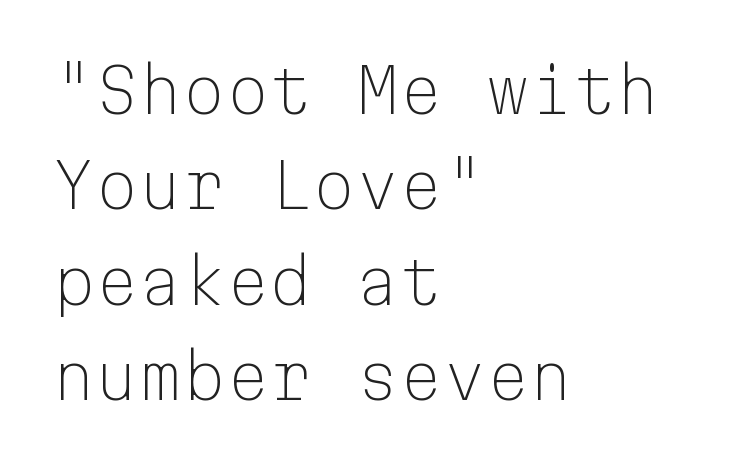
Q: Is the text bold? A: No.
Q: Is the text italic (slanted)? A: No, it is upright.
Q: Is the typeface a serif or a sans-serif typeface? A: Sans-serif.
Q: Is the text underlined? A: No.
Q: How is the paragraph aligned? A: Left-aligned.
Q: Is the spacing between letters normal or unusually wide? A: Normal.
Q: Is the spacing between lines tight, normal or loose? A: Normal.
Q: Width (condensed, normal, or wide)? A: Normal.
Q: Stroke contrast? A: Low.
Q: x-height? A: Medium.
Q: Monospaced? A: Yes.
